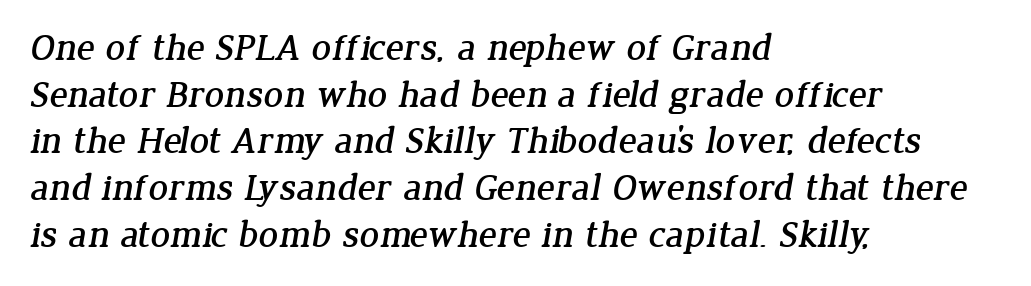
The image shows 38 px serif type; set left-aligned, line spacing 1.23x, normal letter spacing, not underlined; low stroke contrast and a medium x-height.
